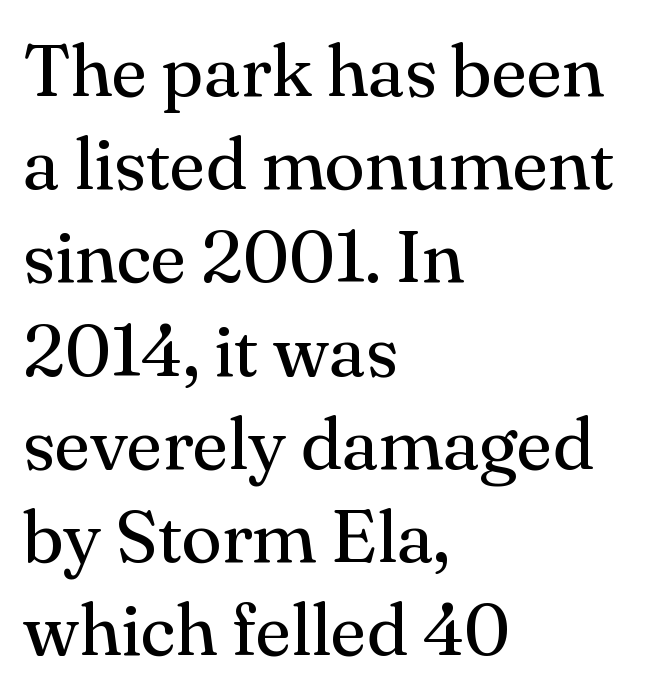
The image shows 74 px regular-weight serif type, upright; set left-aligned, normal line spacing (1.26x), normal letter spacing, not underlined; medium stroke contrast and a small x-height.
